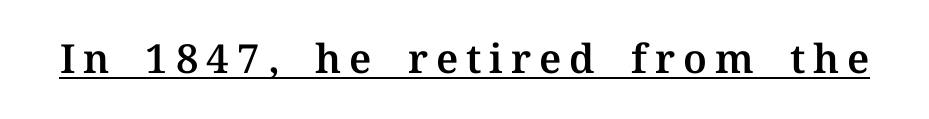
{"serif": "yes", "italic": "no", "width": "normal", "stroke_contrast": "medium", "x_height": "medium", "monospaced": "no", "underline": "yes", "letter_spacing": "wide", "letter_spacing_em": 0.2, "glyph_px": 40}
